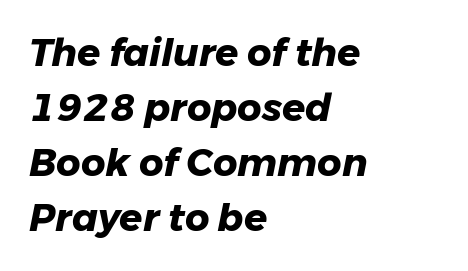
The image shows 38 px heavy type, italic (leaning right); set left-aligned, normal line spacing (1.45x), normal letter spacing, not underlined; low stroke contrast and a medium x-height.
